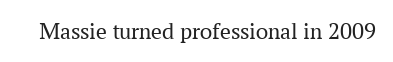
Q: Is the text bold? A: No.
Q: Is the text italic (slanted)? A: No, it is upright.
Q: Is the text underlined? A: No.
Q: Is the spacing between letters normal or unusually wide? A: Normal.
